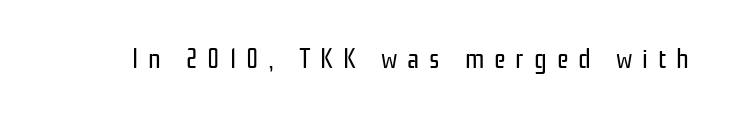
The image shows 28 px regular-weight, condensed sans-serif type, upright; set unusually wide letter spacing (+0.35 em), not underlined; low stroke contrast and a medium x-height.
